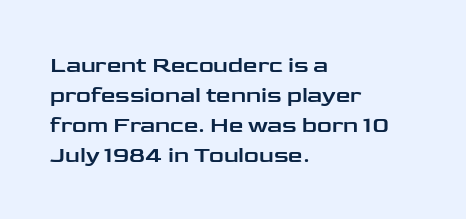
The image shows 23 px text type, upright; set left-aligned, normal line spacing (1.31x), normal letter spacing, not underlined.
